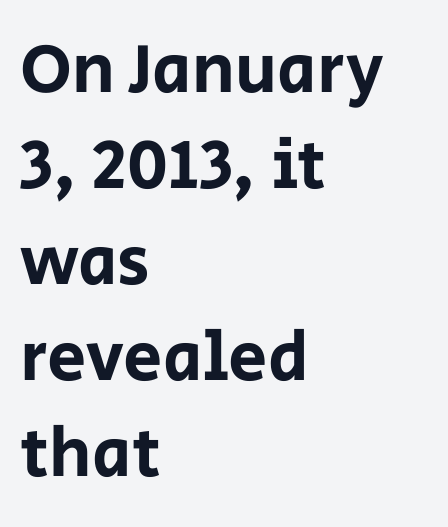
Q: Is the text italic (slanted)? A: No, it is upright.
Q: Is the typeface a serif or a sans-serif typeface? A: Sans-serif.
Q: Is the text underlined? A: No.
Q: How is the paragraph aligned? A: Left-aligned.
Q: Is the spacing between letters normal or unusually wide? A: Normal.
Q: Is the spacing between lines tight, normal or loose? A: Normal.
Q: Width (condensed, normal, or wide)? A: Normal.
Q: Stroke contrast? A: Low.
Q: x-height? A: Large.
Q: Monospaced? A: No.
